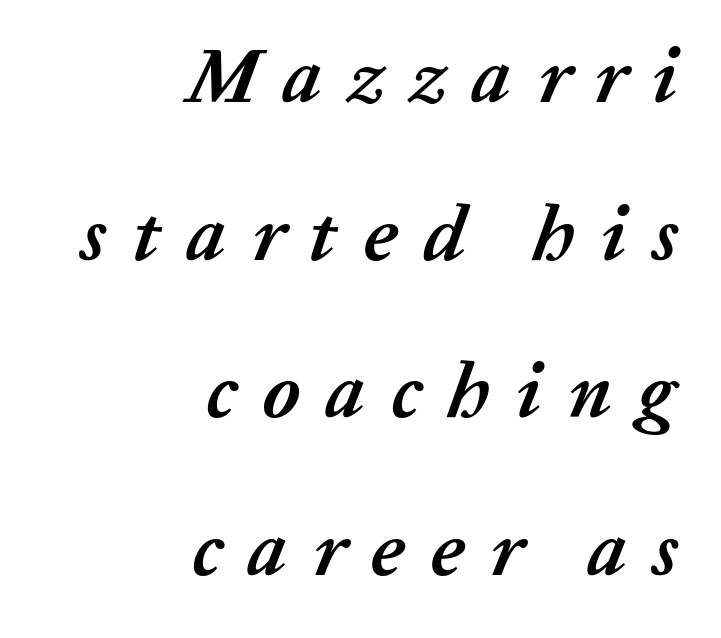
Does extra space separate the letters? Yes, quite a lot of it. The letters are slanted; this is an italic face. Underlining? Definitely not there. You could not count columns in this text — the font is proportionally spaced. A student would call this right alignment; a typographer would say flush right, rag left.
